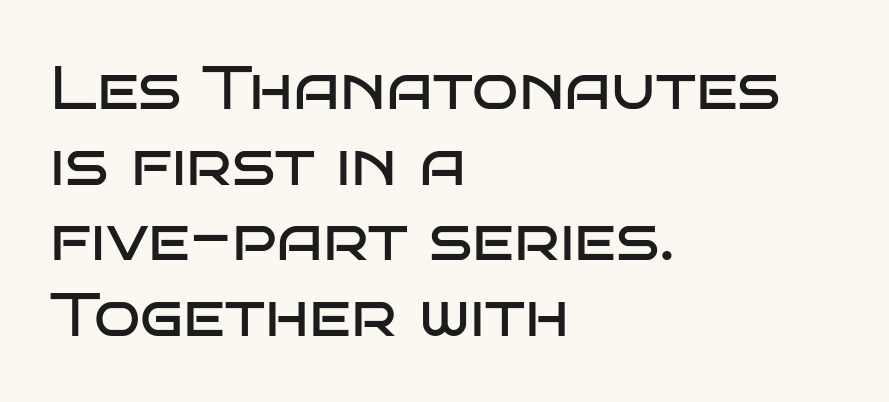
The image shows 61 px regular-weight, wide sans-serif type, upright; set left-aligned, line spacing 1.24x, normal letter spacing, not underlined; low stroke contrast and a large x-height.
